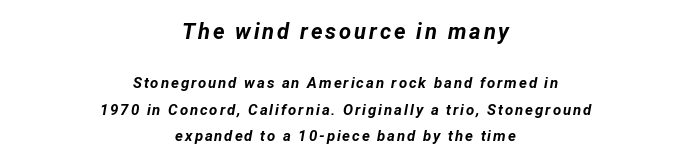
Q: Is the text bold? A: Yes.
Q: Is the text italic (slanted)? A: Yes, it leans right by about 12 degrees.
Q: Is the text underlined? A: No.
Q: How is the paragraph aligned? A: Centered.
Q: Which block of text is set in a larger size, the first (top) or the second (bottom)? A: The first (top) one.
